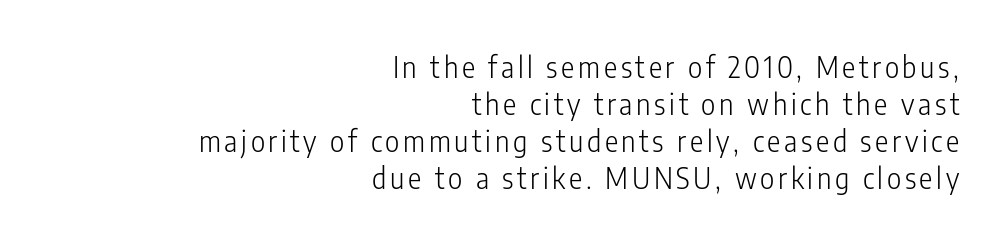
The image shows 28 px light, condensed sans-serif type, upright; set right-aligned, normal line spacing (1.32x), not underlined; low stroke contrast and a medium x-height.
